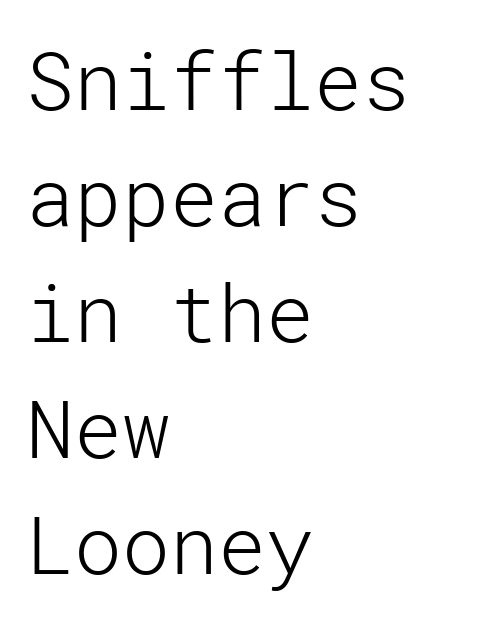
Leading matches the norm, producing a regular column. The letters sit at their default tracking, neither squeezed nor spread. If you drew a line through each stem, it would be perfectly vertical. The face looks like a standard text weight, possibly lighter. Is this a sans? Yes — the strokes have no serifs. The area under the type is left untouched.
